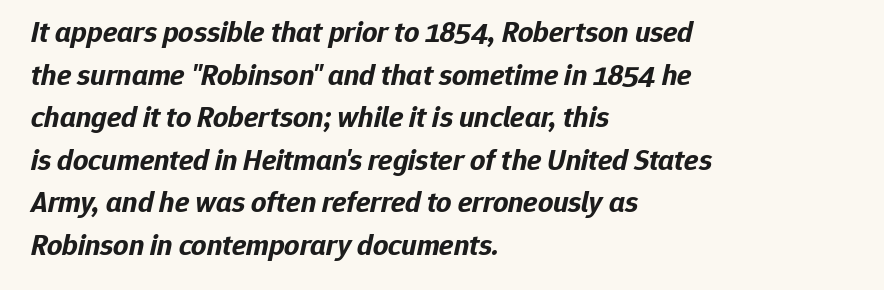
The image shows 30 px bold type, italic (leaning right); set left-aligned, normal line spacing (1.42x), normal letter spacing, not underlined; low stroke contrast and a medium x-height.
